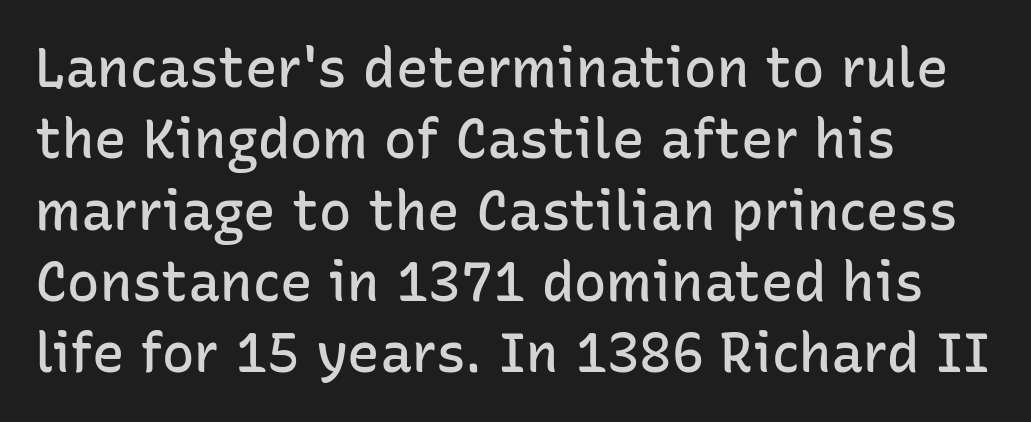
{"serif": "no", "italic": "no", "bold": "semi", "weight": "semibold", "width": "normal", "stroke_contrast": "low", "x_height": "medium", "monospaced": "no", "underline": "no", "align": "left", "line_spacing": "normal", "line_spacing_ratio": 1.32, "letter_spacing": "normal", "letter_spacing_em": 0.0, "glyph_px": 54}
